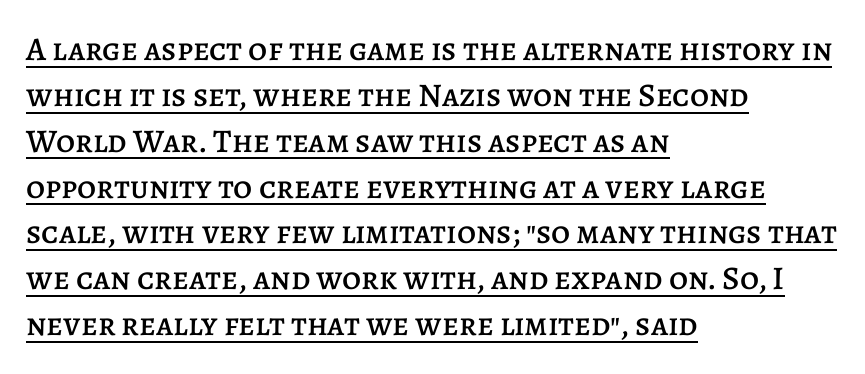
Q: Is the text italic (slanted)? A: No, it is upright.
Q: Is the text underlined? A: Yes.
Q: How is the paragraph aligned? A: Left-aligned.
Q: Is the spacing between letters normal or unusually wide? A: Normal.
Q: Is the spacing between lines tight, normal or loose? A: Normal.
Q: Width (condensed, normal, or wide)? A: Normal.
Q: Stroke contrast? A: Low.
Q: x-height? A: Large.
Q: Monospaced? A: No.
